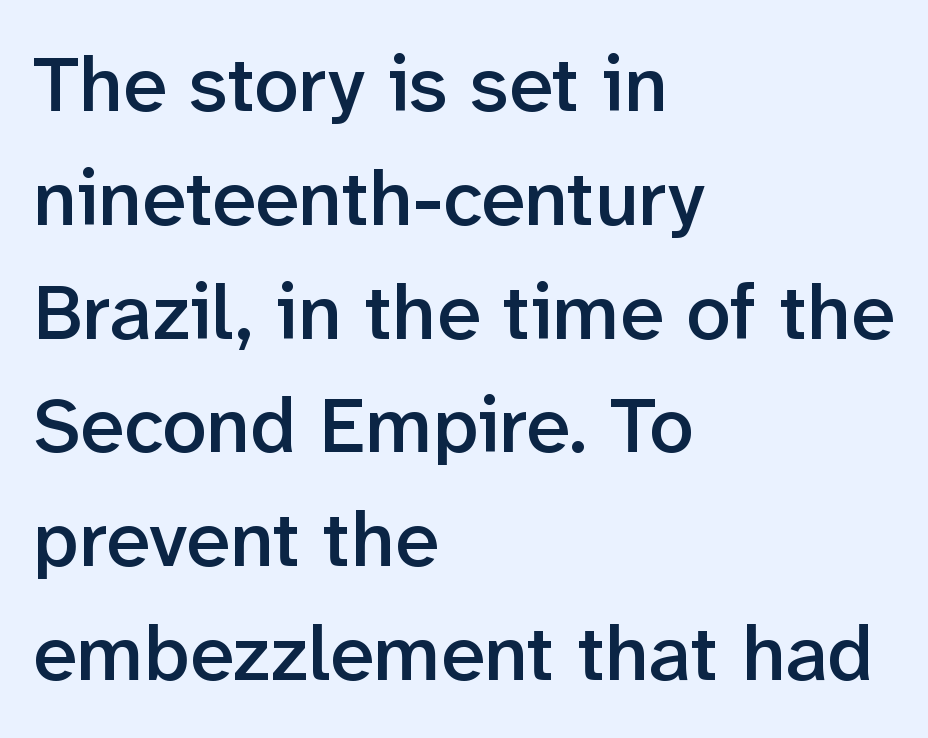
The text block is weighted toward the left margin, trailing off unevenly rightward. Stroke thickness is moderately raised; the sample reads as semibold. Does the leading feel generous? No, just average. Observe the ordinary spacing: letters are neighbours, not strangers.
